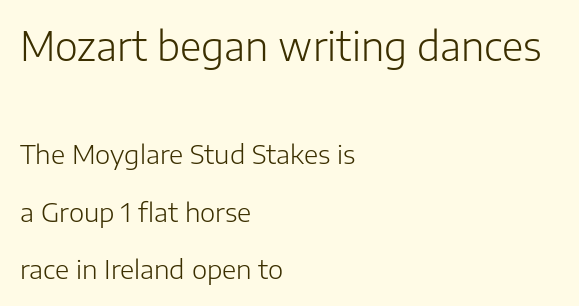
Q: Is the text bold? A: No.
Q: Is the text italic (slanted)? A: No, it is upright.
Q: Is the typeface a serif or a sans-serif typeface? A: Sans-serif.
Q: Is the text underlined? A: No.
Q: How is the paragraph aligned? A: Left-aligned.
Q: Is the spacing between letters normal or unusually wide? A: Normal.
Q: Is the spacing between lines tight, normal or loose? A: Loose.
Q: Which block of text is set in a larger size, the first (top) or the second (bottom)? A: The first (top) one.
Q: Width (condensed, normal, or wide)? A: Normal.
Q: Stroke contrast? A: Low.
Q: x-height? A: Medium.
Q: Monospaced? A: No.
